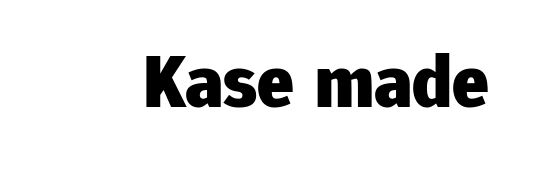
Q: Is the text bold? A: Yes.
Q: Is the text italic (slanted)? A: No, it is upright.
Q: Is the typeface a serif or a sans-serif typeface? A: Sans-serif.
Q: Is the text underlined? A: No.
Q: Is the spacing between letters normal or unusually wide? A: Normal.
Q: Width (condensed, normal, or wide)? A: Normal.
Q: Stroke contrast? A: Low.
Q: x-height? A: Medium.
Q: Monospaced? A: No.
